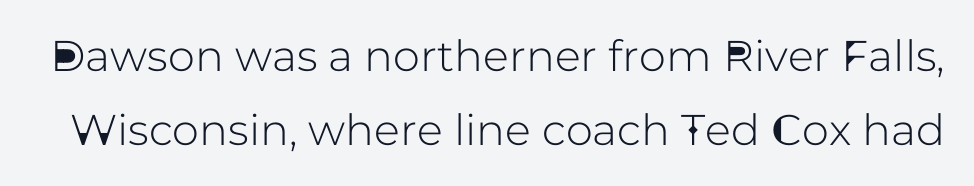
{"serif": "no", "italic": "no", "width": "normal", "stroke_contrast": "low", "x_height": "medium", "monospaced": "no", "underline": "no", "line_spacing_ratio": 1.73, "letter_spacing": "normal", "letter_spacing_em": 0.0, "glyph_px": 43}
